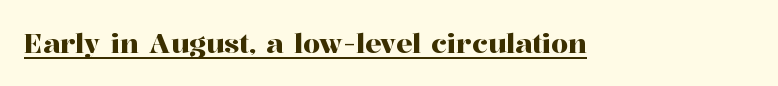
{"italic": "no", "underline": "yes", "letter_spacing": "normal", "letter_spacing_em": 0.0, "glyph_px": 27}
